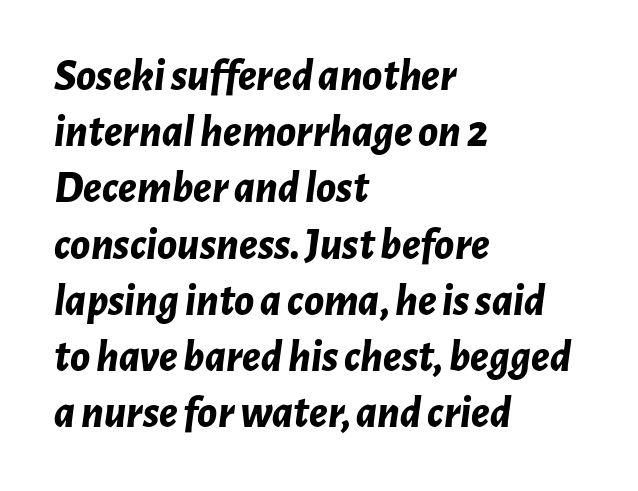
The image shows 45 px bold type, italic (leaning right); set left-aligned, normal line spacing (1.25x), normal letter spacing, not underlined; low stroke contrast and a medium x-height.
